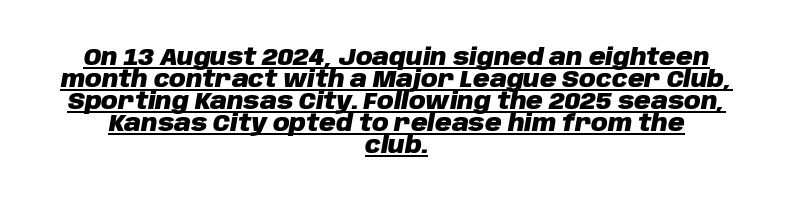
There's an unmistakable incline to the writing here. Observe the ordinary spacing: letters are neighbours, not strangers. A rule runs beneath these lines of type. A typesetter would call this leading minimal, almost set solid.
